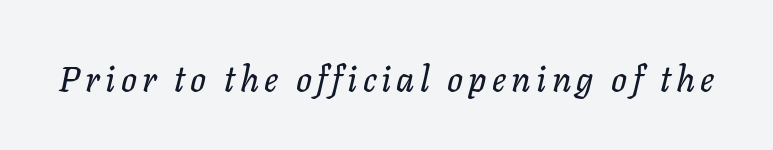
{"italic": "yes", "lean": "right", "slant_degrees": 11, "width": "normal", "stroke_contrast": "low", "x_height": "medium", "monospaced": "no", "underline": "no", "glyph_px": 35}
